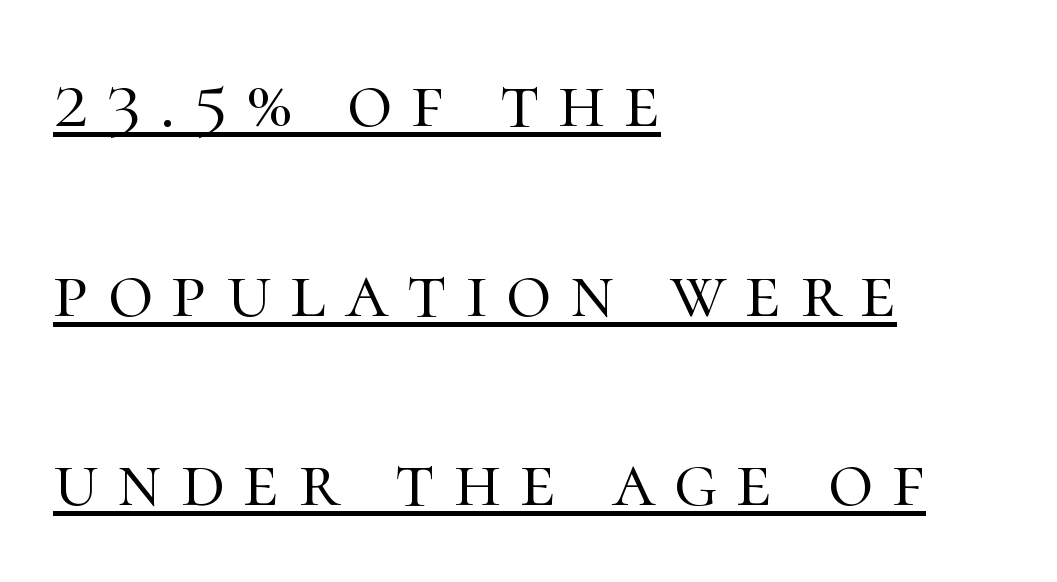
{"serif": "yes", "italic": "no", "bold": "no", "weight": "light", "width": "normal", "stroke_contrast": "high", "x_height": "medium", "monospaced": "no", "underline": "yes", "align": "left", "line_spacing": "loose", "line_spacing_ratio": 2.43, "letter_spacing": "wide", "letter_spacing_em": 0.24, "glyph_px": 78}
